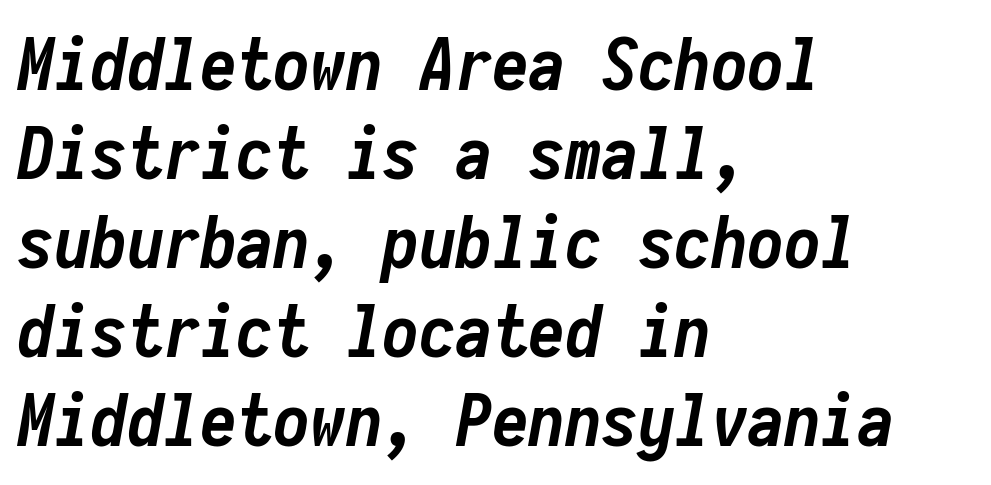
{"italic": "yes", "lean": "right", "slant_degrees": 10, "bold": "yes", "weight": "semibold", "width": "condensed", "stroke_contrast": "low", "x_height": "medium", "monospaced": "yes", "underline": "no", "align": "left", "line_spacing_ratio": 1.22, "letter_spacing": "normal", "letter_spacing_em": 0.0, "glyph_px": 73}
